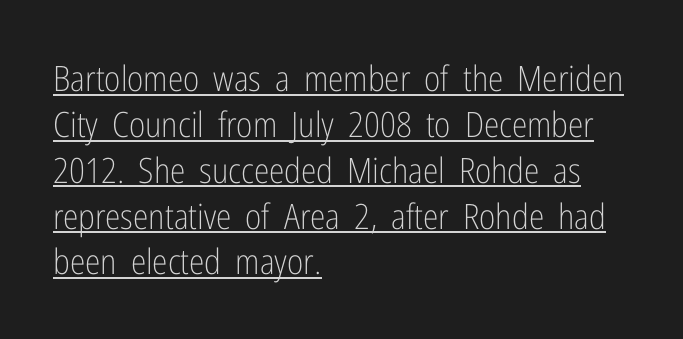
The image shows 35 px light, condensed sans-serif type, upright; set left-aligned, normal line spacing (1.31x), normal letter spacing, underlined; low stroke contrast and a medium x-height.
